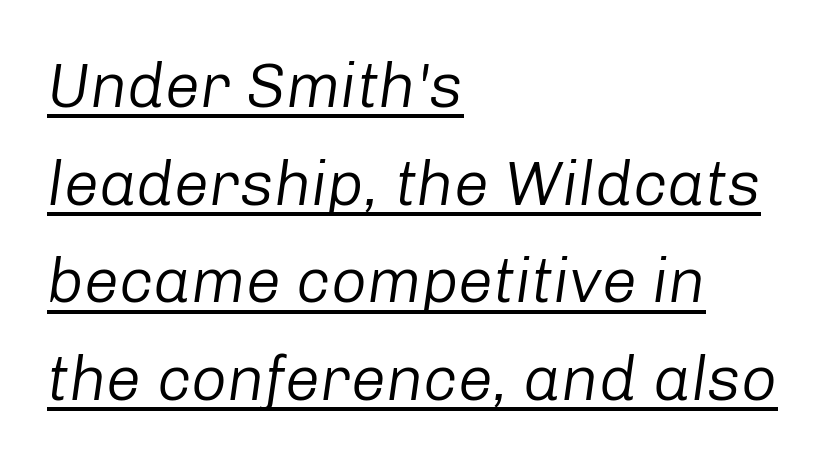
The image shows 63 px regular-weight type, italic (leaning right); set left-aligned, normal line spacing (1.55x), normal letter spacing, underlined; low stroke contrast and a medium x-height.
